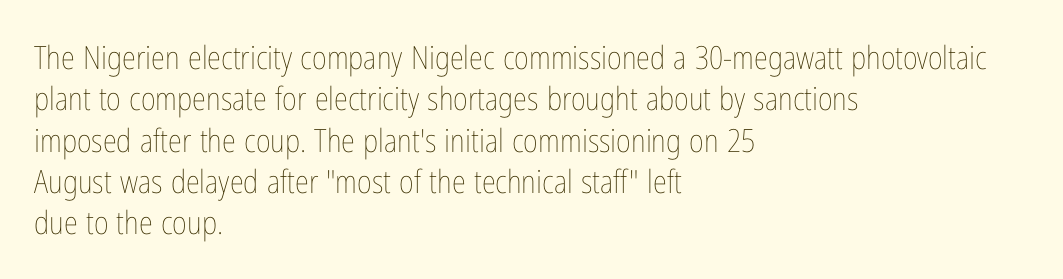
The passage shown is typed in a proportional face where columns would drift. Honestly, the letter spacing is just normal — you wouldn't notice it. A clean baseline with only descenders dipping below it. Is there much room between lines? A standard amount, neither cramped nor airy.
